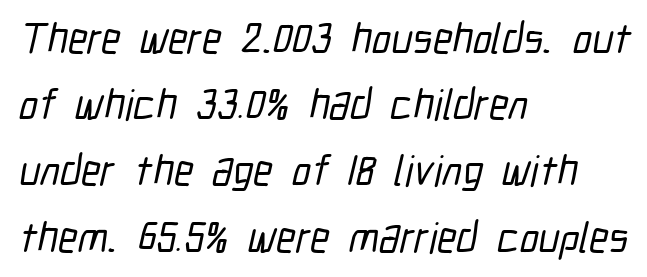
Q: Is the typeface a serif or a sans-serif typeface? A: Sans-serif.
Q: Is the text underlined? A: No.
Q: How is the paragraph aligned? A: Left-aligned.
Q: Is the spacing between letters normal or unusually wide? A: Normal.
Q: Is the spacing between lines tight, normal or loose? A: Normal.
Q: Width (condensed, normal, or wide)? A: Condensed.
Q: Stroke contrast? A: Low.
Q: x-height? A: Medium.
Q: Monospaced? A: No.
